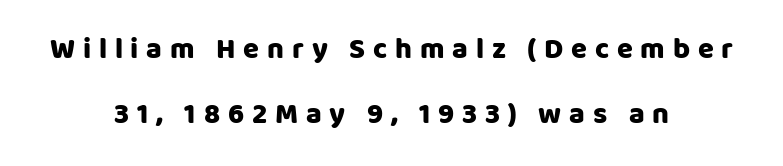
The image shows 29 px sans-serif type, upright; set centered, loose line spacing (2.24x), unusually wide letter spacing (+0.27 em), not underlined; low stroke contrast and a large x-height.
